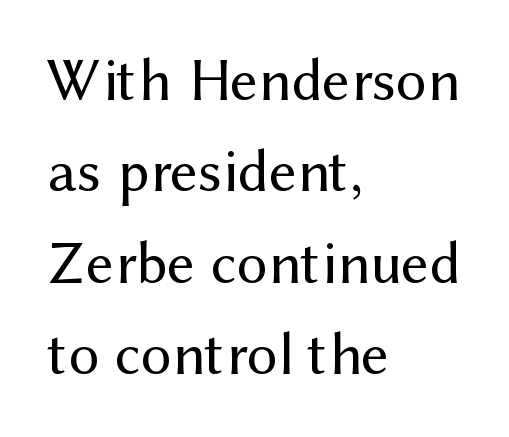
This sample has the flowing, uneven cadence of proportional lettering. Lines of text with bare space underneath. Line starts are locked; line ends wander. The passage shown is not bold in any degree.
